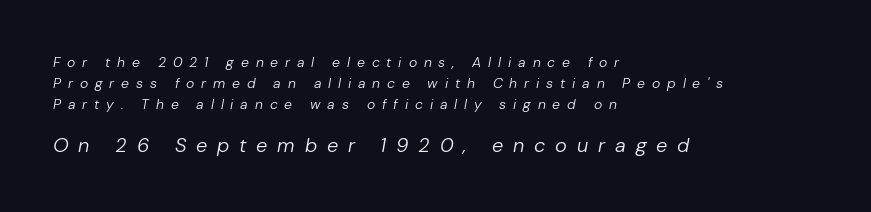
Typeset ragged right — the left edge is the straight one. Quick note: italic. Reading top to bottom, the characters get bigger at the block break. Honestly, there is no underline to notice here at all. Whoever set this chose a conventional vertical rhythm.
